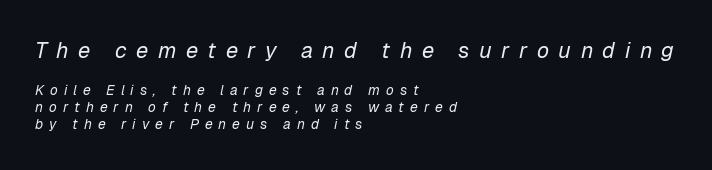
Nobody drew a line under any word here. Compare the two chunks: the upper has the greater cap height. The strokes are not fattened; the text isn't bold. The tracking reads as deliberately expanded to a designer's eye. A student would call this left alignment; a typographer would say flush left, rag right.
